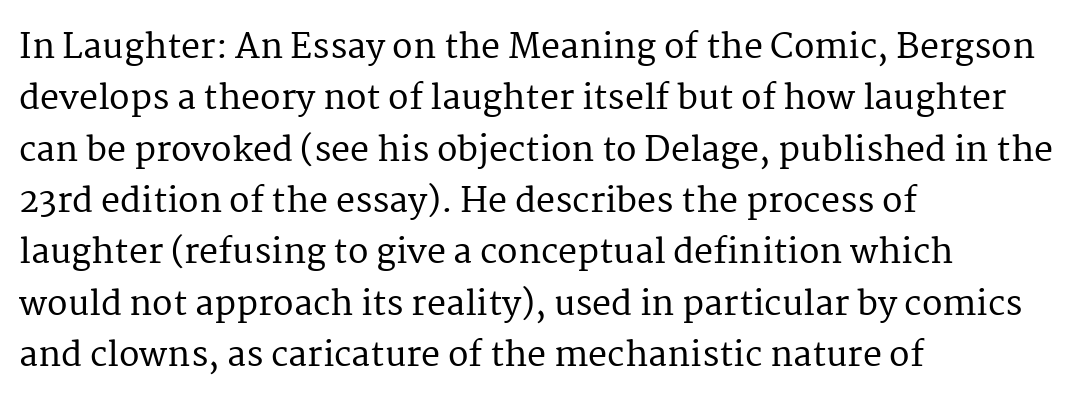
Q: Is the text italic (slanted)? A: No, it is upright.
Q: Is the typeface a serif or a sans-serif typeface? A: Serif.
Q: Is the text underlined? A: No.
Q: How is the paragraph aligned? A: Left-aligned.
Q: Is the spacing between letters normal or unusually wide? A: Normal.
Q: Is the spacing between lines tight, normal or loose? A: Normal.
Q: Width (condensed, normal, or wide)? A: Normal.
Q: Stroke contrast? A: Medium.
Q: x-height? A: Medium.
Q: Monospaced? A: No.
